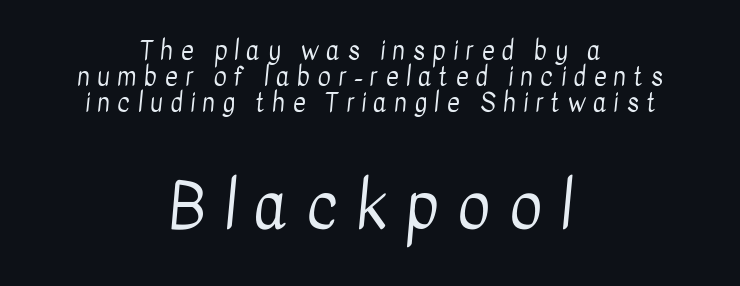
Q: Is the text bold? A: No.
Q: Is the typeface a serif or a sans-serif typeface? A: Sans-serif.
Q: Is the text underlined? A: No.
Q: How is the paragraph aligned? A: Centered.
Q: Is the spacing between letters normal or unusually wide? A: Unusually wide.
Q: Is the spacing between lines tight, normal or loose? A: Tight.
Q: Which block of text is set in a larger size, the first (top) or the second (bottom)? A: The second (bottom) one.
Q: Width (condensed, normal, or wide)? A: Condensed.
Q: Stroke contrast? A: Low.
Q: x-height? A: Medium.
Q: Monospaced? A: No.
